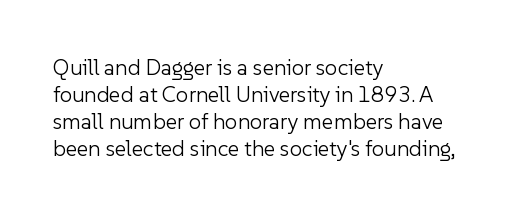
Q: Is the text bold? A: No.
Q: Is the text italic (slanted)? A: No, it is upright.
Q: Is the text underlined? A: No.
Q: How is the paragraph aligned? A: Left-aligned.
Q: Is the spacing between letters normal or unusually wide? A: Normal.
